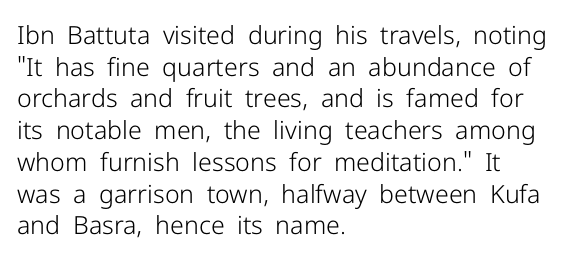
Q: Is the text bold? A: No.
Q: Is the text italic (slanted)? A: No, it is upright.
Q: Is the text underlined? A: No.
Q: How is the paragraph aligned? A: Left-aligned.
Q: Is the spacing between letters normal or unusually wide? A: Normal.
Q: Is the spacing between lines tight, normal or loose? A: Normal.
